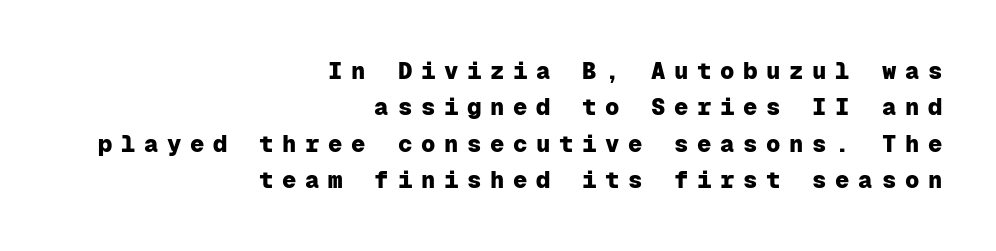
The image shows 24 px bold type, upright; set right-aligned, normal line spacing (1.52x), unusually wide letter spacing (+0.36 em), not underlined.
